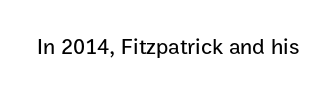
Tall strokes in this sample are plumb rather than angled. Short note: letters normally spaced. Lines of text with bare space underneath.
